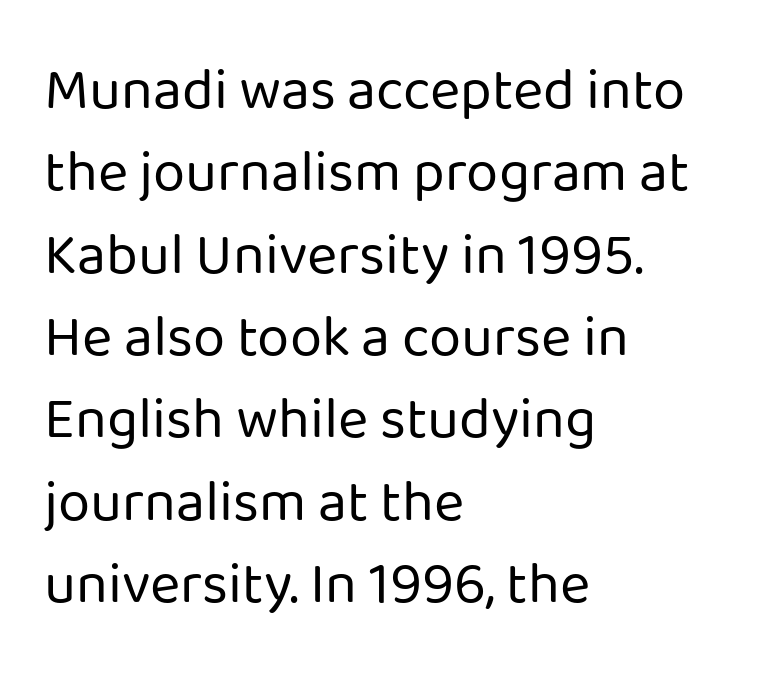
Horizontal alignment here is leftward, the default for most running prose. Rows of type keep a routine distance in the vertical direction. Varying glyph widths throughout — classic text-font behaviour. Anything drawn beneath the words? Only blank space. The rendering shows plain stroke endings on the letterforms — a sans-serif design.
